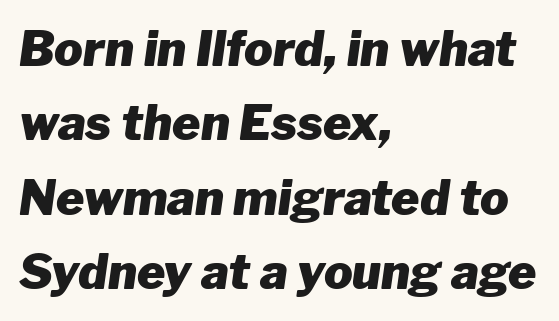
How would I describe the line gaps? Plain and ordinary. What stands out about the letter spacing? Nothing — it is the standard amount. Tall strokes in this sample are angled rather than plumb. Does the copy run flush right? No — it runs flush left. The rendering uses a bold face; every stroke is thick and dark.
